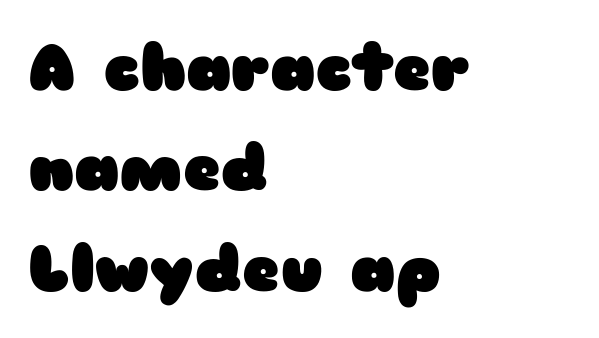
Q: Is the text bold? A: Yes.
Q: Is the text italic (slanted)? A: No, it is upright.
Q: Is the typeface a serif or a sans-serif typeface? A: Sans-serif.
Q: Is the text underlined? A: No.
Q: How is the paragraph aligned? A: Left-aligned.
Q: Is the spacing between letters normal or unusually wide? A: Normal.
Q: Is the spacing between lines tight, normal or loose? A: Normal.
Q: Width (condensed, normal, or wide)? A: Wide.
Q: Stroke contrast? A: Low.
Q: x-height? A: Medium.
Q: Monospaced? A: No.
